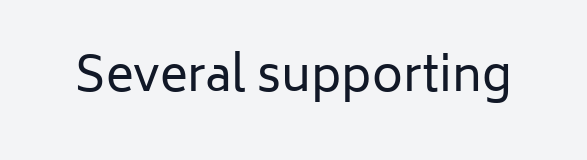
Q: Is the text bold? A: No.
Q: Is the text italic (slanted)? A: No, it is upright.
Q: Is the typeface a serif or a sans-serif typeface? A: Sans-serif.
Q: Is the text underlined? A: No.
Q: Is the spacing between letters normal or unusually wide? A: Normal.
Q: Width (condensed, normal, or wide)? A: Normal.
Q: Stroke contrast? A: Low.
Q: x-height? A: Medium.
Q: Monospaced? A: No.
